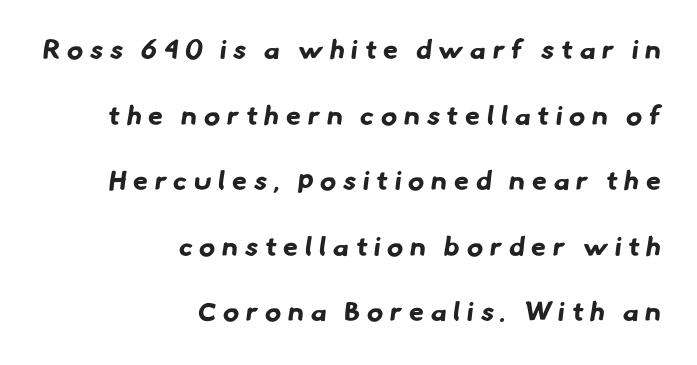
Students, observe: this is what heavily led, spacious text looks like. Each line ends at the same right margin while the left side varies. Caption: expanded tracking, letters set apart. Pretty heavy lettering here — definitely bold. The gap between lines stays unmarked.
